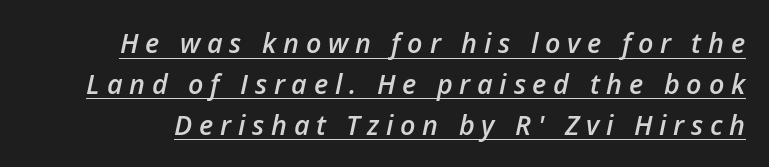
These characters rest on top of a visible drawn line. These lines have a slow, spaced-out rhythm from letter to letter. Does the leading feel generous? No, just average. This sample uses an oblique cut, with every glyph tilted off the vertical.
